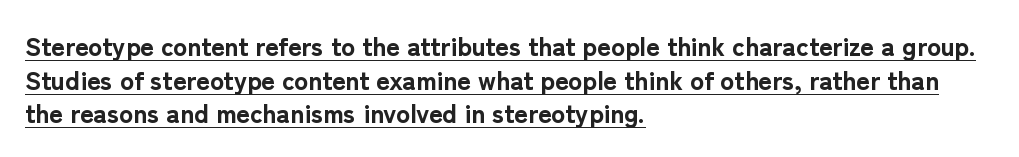
{"italic": "no", "bold": "yes", "underline": "yes", "align": "left", "line_spacing": "normal", "line_spacing_ratio": 1.29, "letter_spacing": "normal", "letter_spacing_em": 0.0, "glyph_px": 26}
